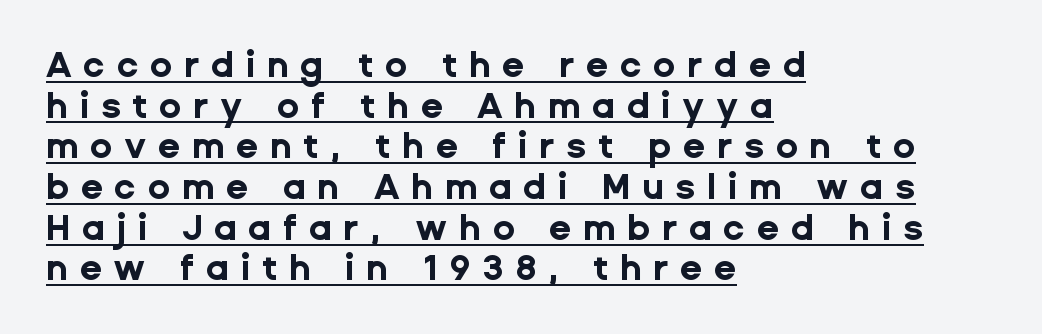
The image shows 36 px bold sans-serif type, upright; set left-aligned, tight line spacing (1.13x), unusually wide letter spacing (+0.32 em), underlined; low stroke contrast and a medium x-height.
